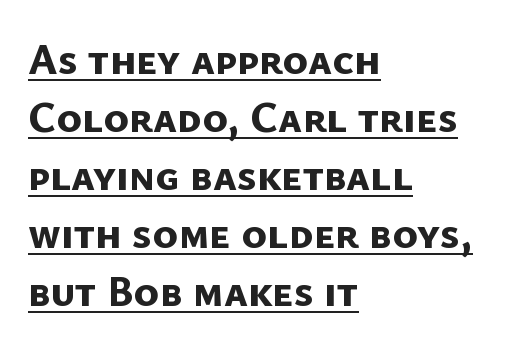
{"serif": "no", "bold": "yes", "weight": "bold", "width": "normal", "stroke_contrast": "low", "x_height": "medium", "monospaced": "no", "underline": "yes", "align": "left", "line_spacing": "normal", "line_spacing_ratio": 1.35, "letter_spacing": "normal", "letter_spacing_em": 0.0, "glyph_px": 43}
